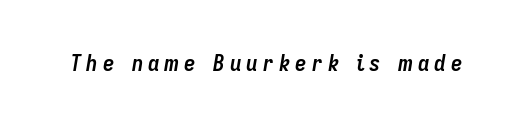
{"italic": "yes", "lean": "right", "slant_degrees": 9, "bold": "yes", "underline": "no", "letter_spacing": "wide", "letter_spacing_em": 0.21, "glyph_px": 23}
